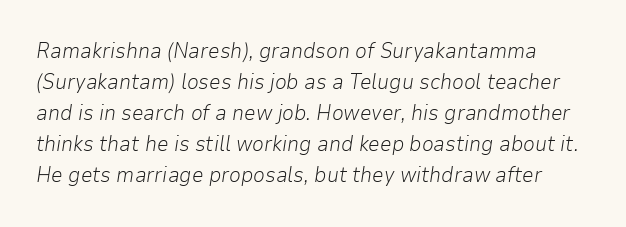
{"italic": "yes", "lean": "right", "slant_degrees": 9, "bold": "no", "underline": "no", "line_spacing": "normal", "line_spacing_ratio": 1.48, "letter_spacing": "normal", "letter_spacing_em": 0.0, "glyph_px": 21}
